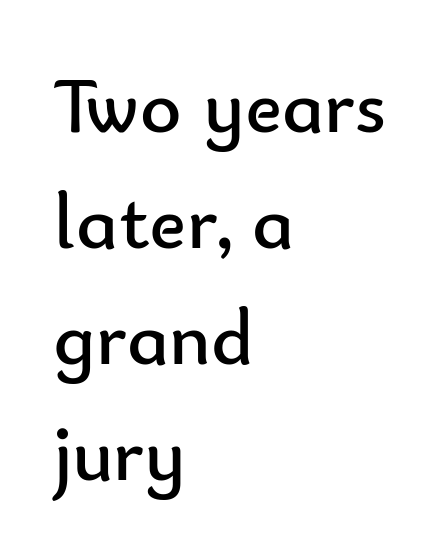
Horizontal bands of white between lines are of average thickness. This sample has the flowing, uneven cadence of proportional lettering. Standard letterfit; no display-style spreading of the glyphs. These lines are composed in type without serifs. No extra ink here — the face is not bold. The baseline area is clear.
